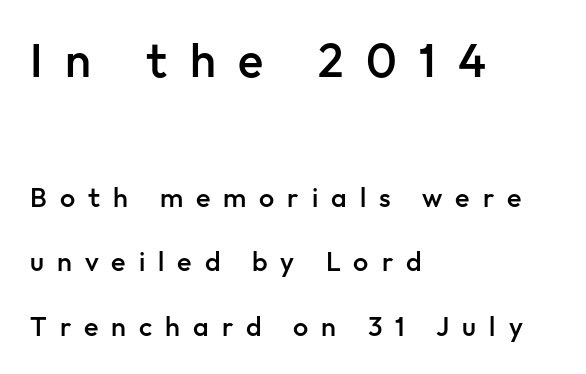
The typesetting leans somewhat heavy: a semibold. Varying glyph widths throughout — classic text-font behaviour. Students, note that the glyphs here are deliberately spaced far apart. This sample uses an upright cut, with every glyph sitting square on the baseline. If you squint, the top block still reads clearly — it's the larger of the two. Casual observation: everything's shoved over to the left.
